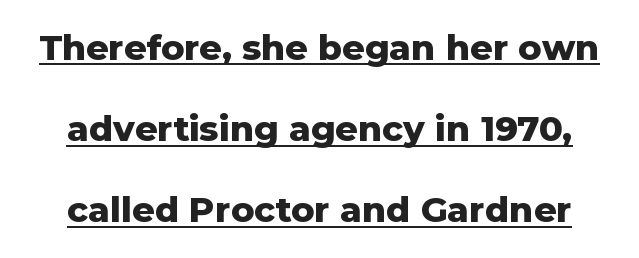
Q: Is the text bold? A: Yes.
Q: Is the text italic (slanted)? A: No, it is upright.
Q: Is the typeface a serif or a sans-serif typeface? A: Sans-serif.
Q: Is the text underlined? A: Yes.
Q: Is the spacing between letters normal or unusually wide? A: Normal.
Q: Is the spacing between lines tight, normal or loose? A: Loose.
Q: Width (condensed, normal, or wide)? A: Normal.
Q: Stroke contrast? A: Low.
Q: x-height? A: Medium.
Q: Monospaced? A: No.
